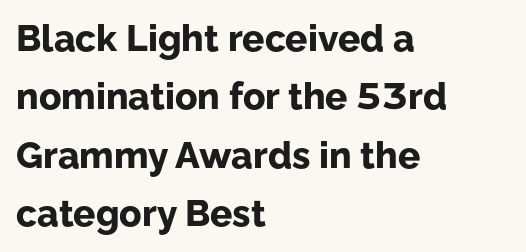
You could not count columns in this text — the font is proportionally spaced. The face used here has the dense, thick strokes of a bold. Notice how descenders clear the ascenders below comfortably — that's standard leading. Letterform terminals end flat and unadorned throughout the passage.
